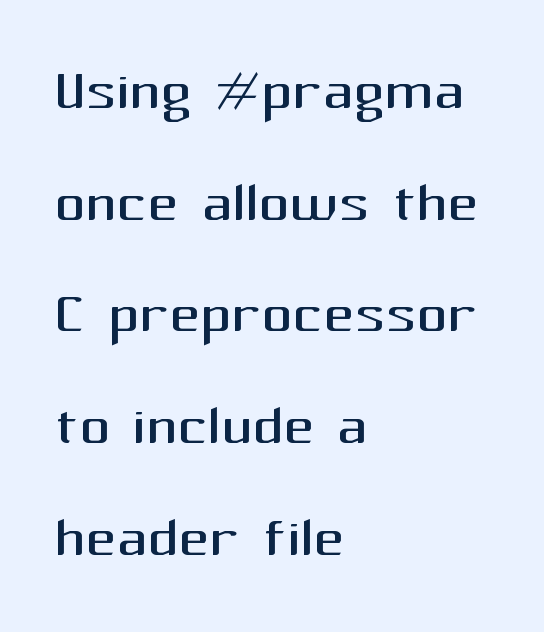
The image shows 76 px regular-weight sans-serif type, upright; set left-aligned, normal line spacing (1.47x), normal letter spacing, not underlined; medium stroke contrast and a medium x-height.
